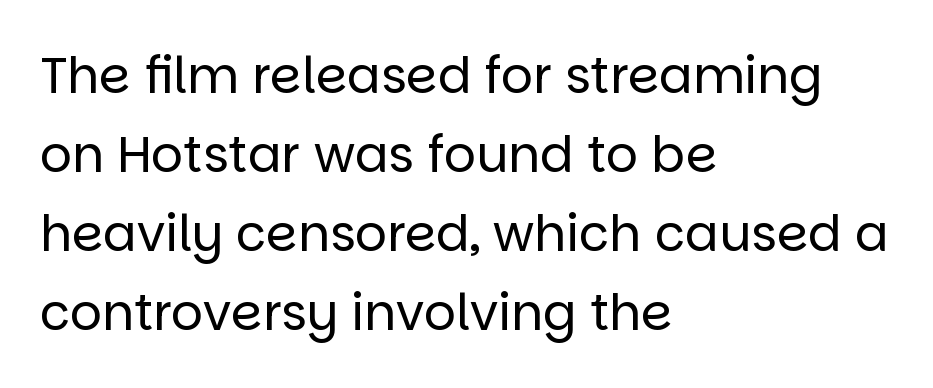
{"serif": "no", "italic": "no", "bold": "no", "weight": "regular", "width": "normal", "stroke_contrast": "low", "x_height": "large", "monospaced": "no", "underline": "no", "align": "left", "line_spacing": "normal", "line_spacing_ratio": 1.58, "letter_spacing": "normal", "letter_spacing_em": 0.0, "glyph_px": 50}
